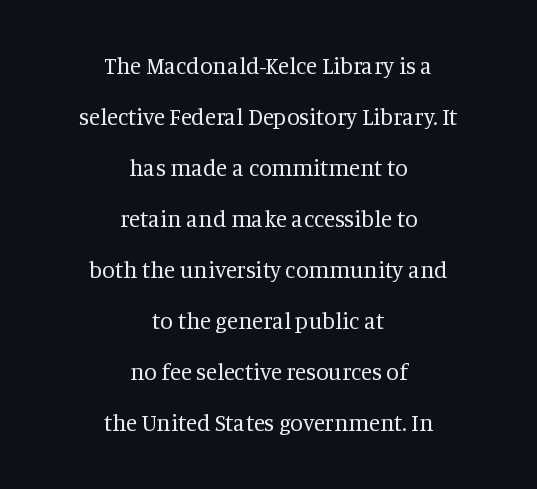
Q: Is the text bold? A: No.
Q: Is the text italic (slanted)? A: No, it is upright.
Q: Is the text underlined? A: No.
Q: How is the paragraph aligned? A: Centered.
Q: Is the spacing between letters normal or unusually wide? A: Normal.
Q: Is the spacing between lines tight, normal or loose? A: Loose.
